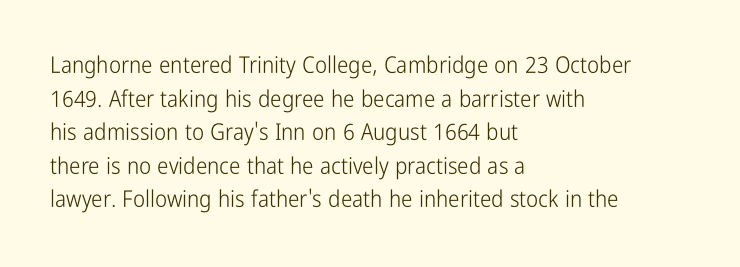
Q: Is the text bold? A: No.
Q: Is the text italic (slanted)? A: No, it is upright.
Q: Is the text underlined? A: No.
Q: How is the paragraph aligned? A: Left-aligned.
Q: Is the spacing between letters normal or unusually wide? A: Normal.
Q: Is the spacing between lines tight, normal or loose? A: Normal.
